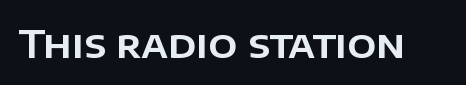
Beneath every word, the page is bare. Varying glyph widths throughout — classic text-font behaviour. Are there feet on the stems? There aren't — it's a sans. Every stem runs plumb, perpendicular to the baseline. The rendering keeps characters at their native spacing.
